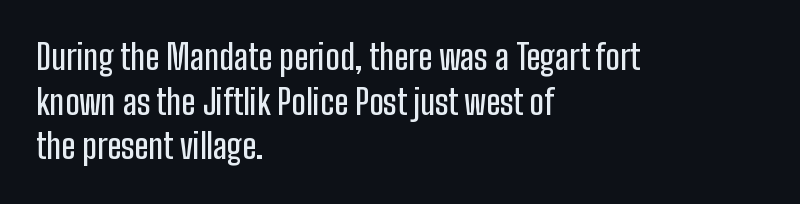
Letter spacing: default. The ragged edge is on the right, which tells us the setting is flush left. I'd call this a sans setting — the letters go barefoot. Reading down the column, the eye jumps a familiar distance to each next line. Descenders hang freely into open space.
